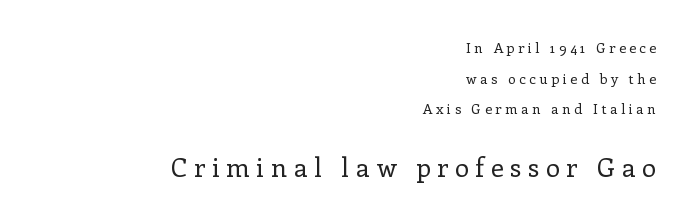
{"italic": "no", "bold": "no", "underline": "no", "align": "right", "line_spacing": "loose", "line_spacing_ratio": 2.18, "letter_spacing": "wide", "letter_spacing_em": 0.25, "larger_block": "second", "size_ratio": 1.86, "glyph_px": 26}
